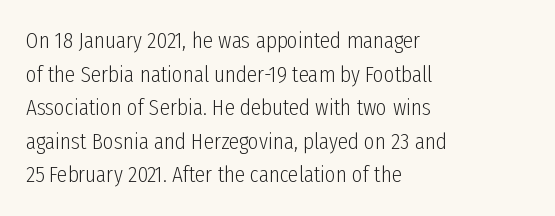
{"italic": "no", "bold": "no", "underline": "no", "align": "left", "line_spacing": "normal", "line_spacing_ratio": 1.46, "letter_spacing": "normal", "letter_spacing_em": 0.0, "glyph_px": 23}
